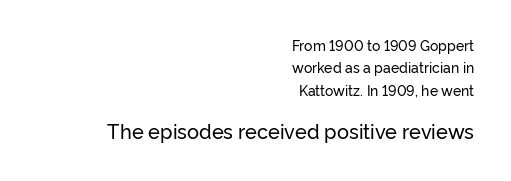
Q: Is the text italic (slanted)? A: No, it is upright.
Q: Is the text underlined? A: No.
Q: How is the paragraph aligned? A: Right-aligned.
Q: Is the spacing between letters normal or unusually wide? A: Normal.
Q: Is the spacing between lines tight, normal or loose? A: Normal.
Q: Which block of text is set in a larger size, the first (top) or the second (bottom)? A: The second (bottom) one.
